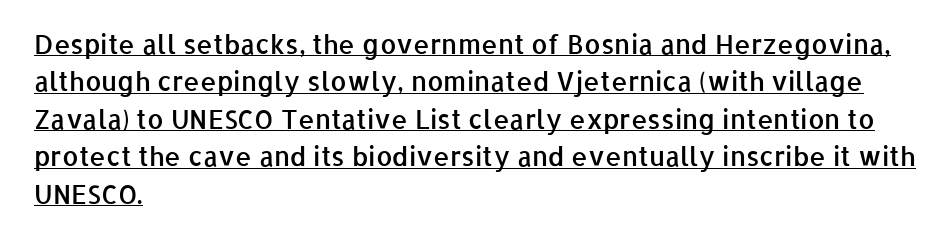
Q: Is the text bold? A: Semi-bold.
Q: Is the text italic (slanted)? A: No, it is upright.
Q: Is the text underlined? A: Yes.
Q: How is the paragraph aligned? A: Left-aligned.
Q: Is the spacing between letters normal or unusually wide? A: Normal.
Q: Is the spacing between lines tight, normal or loose? A: Normal.
